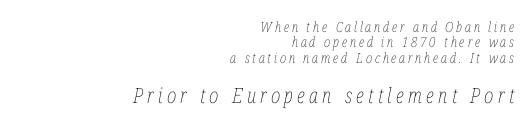
Q: Is the text bold? A: No.
Q: Is the text italic (slanted)? A: Yes, it leans right by about 12 degrees.
Q: Is the text underlined? A: No.
Q: How is the paragraph aligned? A: Right-aligned.
Q: Is the spacing between letters normal or unusually wide? A: Unusually wide.
Q: Is the spacing between lines tight, normal or loose? A: Tight.
Q: Which block of text is set in a larger size, the first (top) or the second (bottom)? A: The second (bottom) one.
